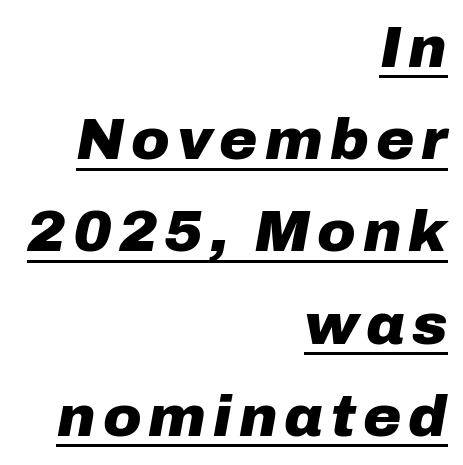
Q: Is the text bold? A: Yes.
Q: Is the text italic (slanted)? A: Yes, it leans right by about 10 degrees.
Q: Is the text underlined? A: Yes.
Q: How is the paragraph aligned? A: Right-aligned.
Q: Is the spacing between lines tight, normal or loose? A: Normal.
Q: Width (condensed, normal, or wide)? A: Normal.
Q: Stroke contrast? A: Low.
Q: x-height? A: Medium.
Q: Monospaced? A: No.
